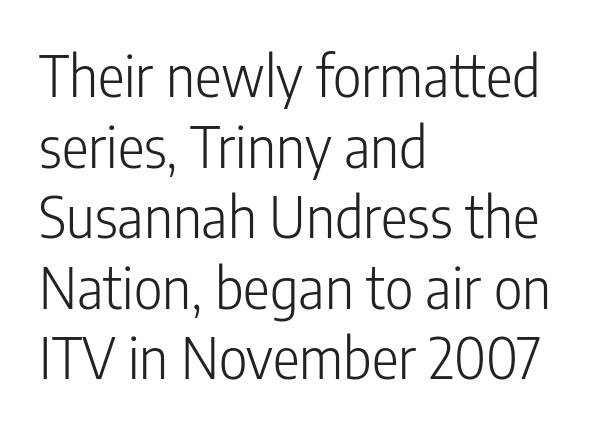
The image shows 56 px light, condensed sans-serif type, upright; set left-aligned, normal line spacing (1.26x), normal letter spacing, not underlined; low stroke contrast and a medium x-height.
